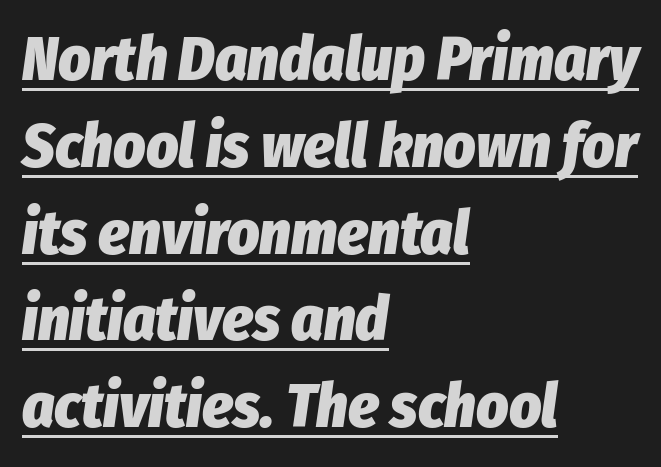
Do the characters align in a grid? No, the font is proportional. The type is set solid horizontally, with unmodified tracking. The block of text has a typical density, with ordinary space between rows. In designer terms, the underline attribute is active on this setting. Would a proofreader flag this as italicized? Yes.
